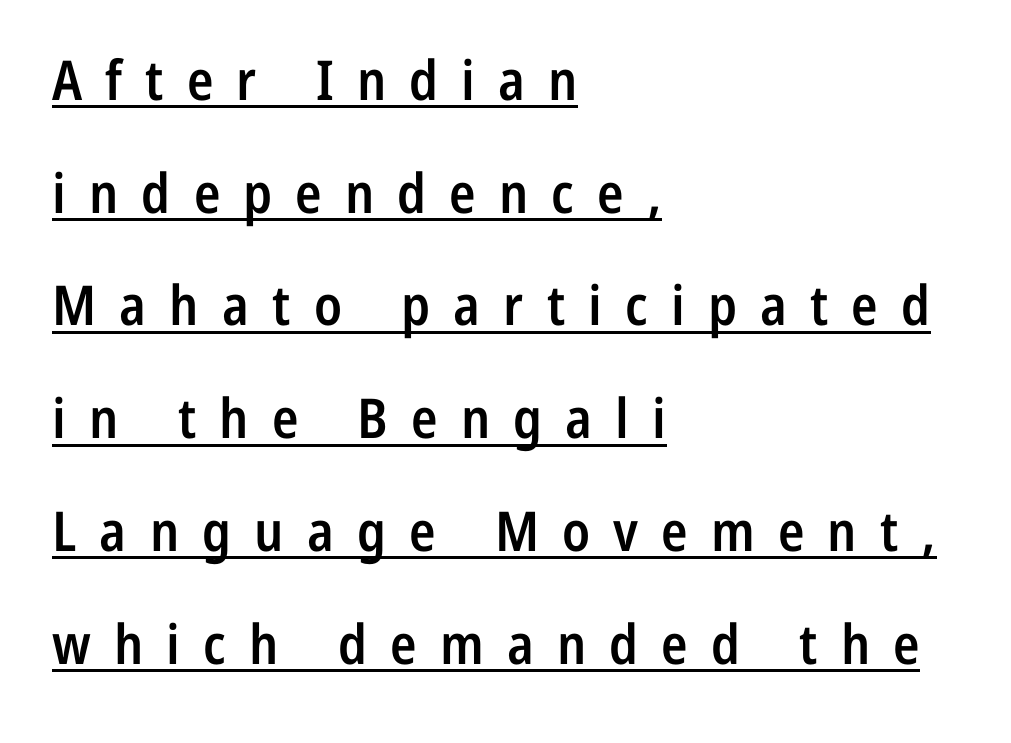
{"serif": "no", "italic": "no", "bold": "semi", "weight": "semibold", "width": "condensed", "stroke_contrast": "low", "x_height": "medium", "monospaced": "no", "underline": "yes", "align": "left", "line_spacing": "loose", "line_spacing_ratio": 2.05, "letter_spacing": "wide", "letter_spacing_em": 0.42, "glyph_px": 55}
